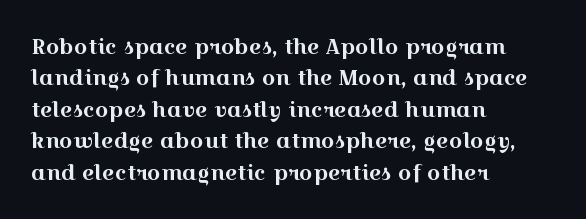
{"italic": "no", "underline": "no", "align": "left", "line_spacing": "normal", "line_spacing_ratio": 1.5, "letter_spacing": "normal", "letter_spacing_em": 0.0, "glyph_px": 21}
